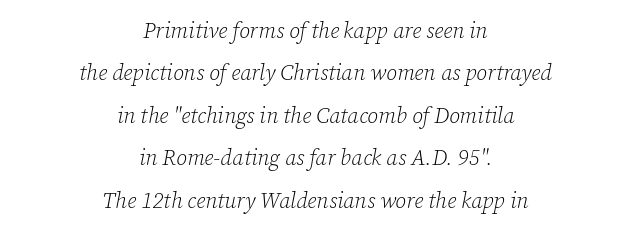
{"italic": "yes", "lean": "right", "slant_degrees": 12, "bold": "no", "underline": "no", "align": "center", "line_spacing": "loose", "line_spacing_ratio": 1.93, "letter_spacing": "normal", "letter_spacing_em": 0.0, "glyph_px": 22}
